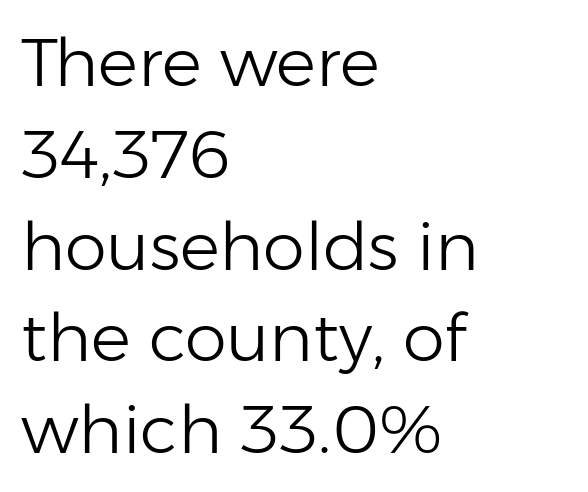
The font sits on the lighter half of the weight spectrum, regular included. Compared with a centered layout, this one pins lines to the left instead. You could call the tracking neutral — neither tight nor loose. Type without underlining.
